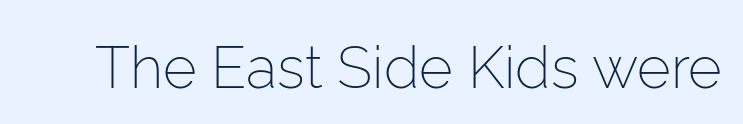
Serif or sans? Sans — the stroke terminals are bare. Has an underline been added? It has not. Do the characters align in a grid? No, the font is proportional. The type sits square on the baseline with zero lean. In terms of letterspacing, this is plain default setting.
